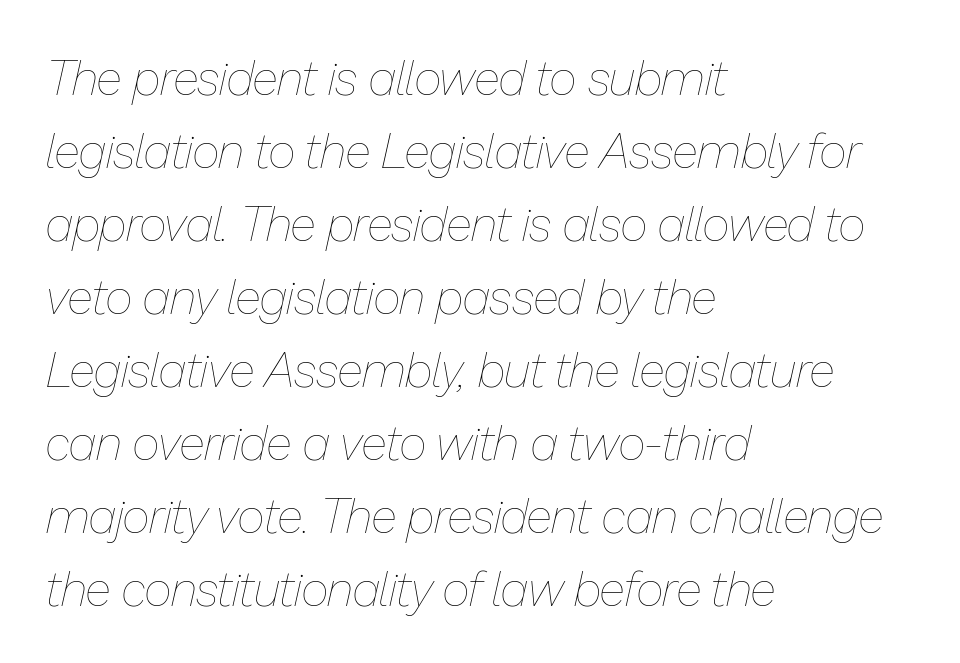
Q: Is the text bold? A: No.
Q: Is the text italic (slanted)? A: Yes, it leans right by about 13 degrees.
Q: Is the text underlined? A: No.
Q: How is the paragraph aligned? A: Left-aligned.
Q: Is the spacing between letters normal or unusually wide? A: Normal.
Q: Is the spacing between lines tight, normal or loose? A: Normal.
Q: Width (condensed, normal, or wide)? A: Normal.
Q: Stroke contrast? A: Low.
Q: x-height? A: Medium.
Q: Monospaced? A: No.
